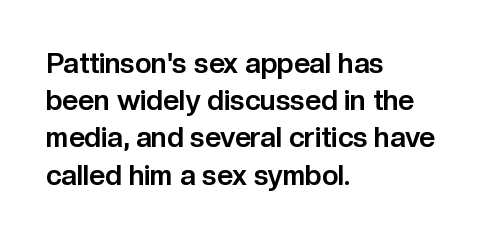
The image shows 28 px bold sans-serif type, upright; set left-aligned, normal line spacing (1.33x), normal letter spacing, not underlined; low stroke contrast and a medium x-height.
